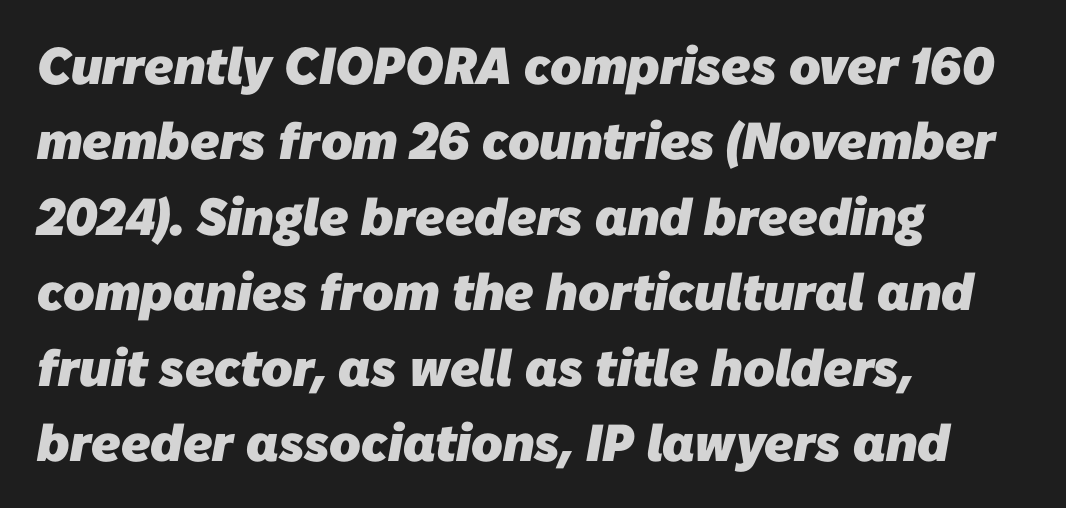
The image shows 52 px heavy sans-serif type; set left-aligned, normal line spacing (1.45x), normal letter spacing, not underlined; low stroke contrast and a medium x-height.
